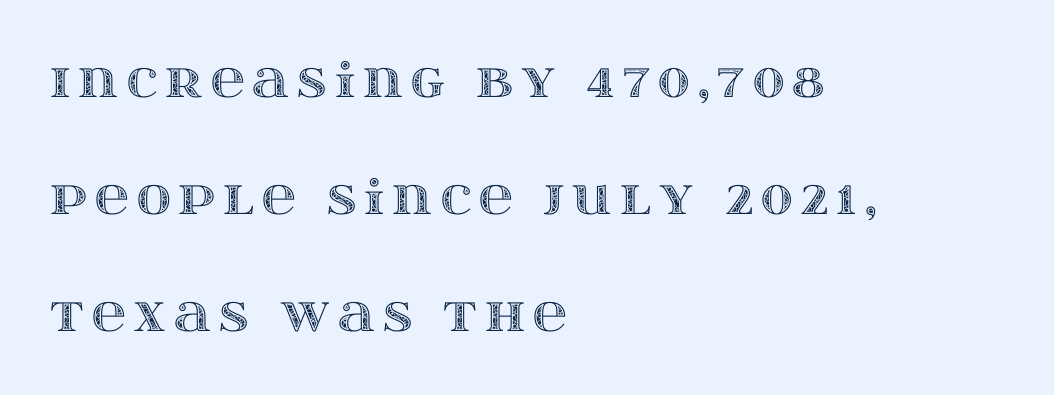
The image shows 47 px wide type, upright; set left-aligned, loose line spacing (2.49x), not underlined; a large x-height.
